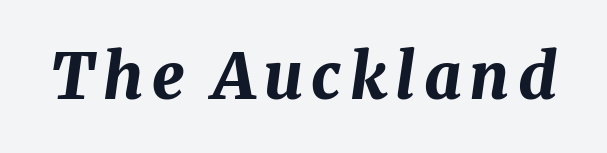
Q: Is the text bold? A: Yes.
Q: Is the text italic (slanted)? A: Yes, it leans right by about 8 degrees.
Q: Is the text underlined? A: No.
Q: Width (condensed, normal, or wide)? A: Normal.
Q: Stroke contrast? A: Medium.
Q: x-height? A: Medium.
Q: Monospaced? A: No.
